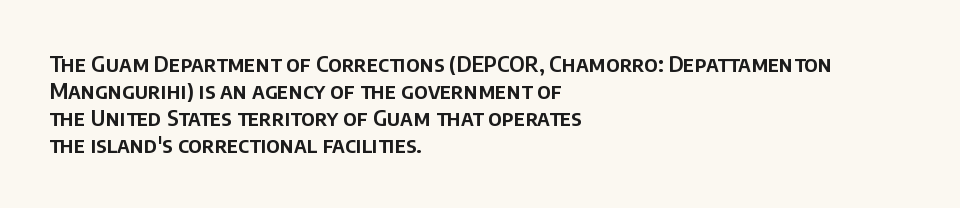
Q: Is the text italic (slanted)? A: No, it is upright.
Q: Is the text underlined? A: No.
Q: How is the paragraph aligned? A: Left-aligned.
Q: Is the spacing between letters normal or unusually wide? A: Normal.
